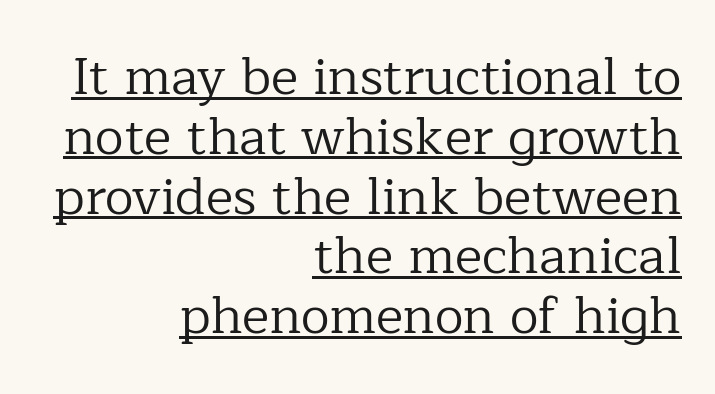
The image shows 52 px regular-weight serif type, upright; set right-aligned, tight line spacing (1.15x), normal letter spacing, underlined; low stroke contrast and a medium x-height.
